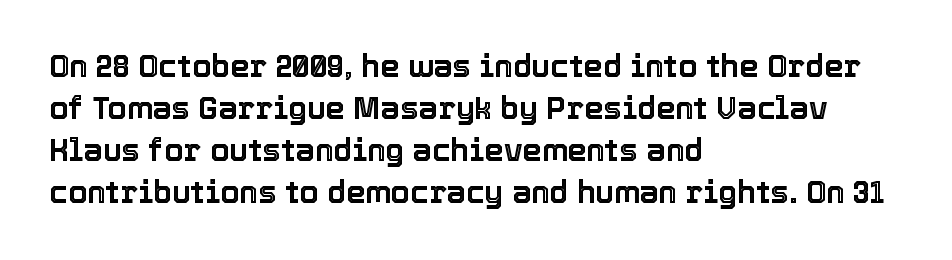
Compared with typical body copy, the letter spacing here is the same. A bare baseline throughout the passage. Varying glyph widths throughout — classic text-font behaviour. You can tell it's not italic because the verticals are truly vertical. These lines sit exactly where default settings would place them.
